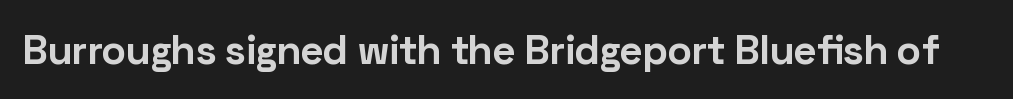
{"serif": "no", "italic": "no", "bold": "yes", "weight": "bold", "width": "normal", "stroke_contrast": "low", "x_height": "medium", "monospaced": "no", "underline": "no", "letter_spacing": "normal", "letter_spacing_em": 0.0, "glyph_px": 41}
